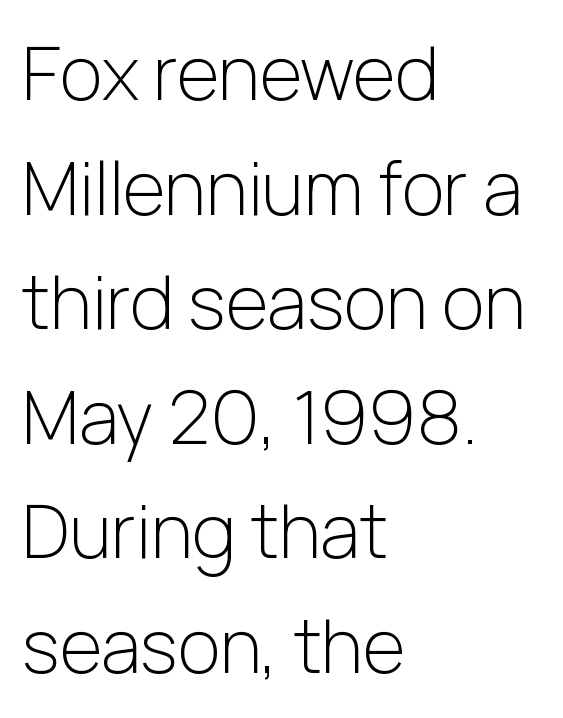
{"serif": "no", "italic": "no", "bold": "no", "weight": "light", "width": "normal", "stroke_contrast": "low", "x_height": "medium", "monospaced": "no", "underline": "no", "align": "left", "line_spacing": "normal", "line_spacing_ratio": 1.57, "letter_spacing": "normal", "letter_spacing_em": 0.0, "glyph_px": 73}
